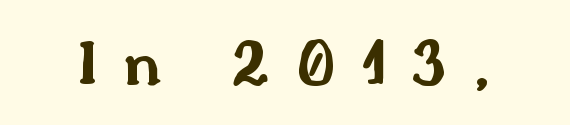
The image shows 65 px bold, wide sans-serif type, upright; set unusually wide letter spacing (+0.41 em), not underlined; medium stroke contrast and a small x-height.
